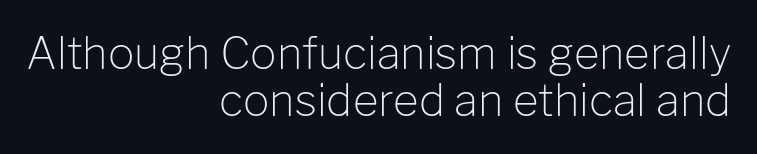
Q: Is the text bold? A: No.
Q: Is the text italic (slanted)? A: No, it is upright.
Q: Is the typeface a serif or a sans-serif typeface? A: Sans-serif.
Q: Is the text underlined? A: No.
Q: How is the paragraph aligned? A: Right-aligned.
Q: Is the spacing between letters normal or unusually wide? A: Normal.
Q: Is the spacing between lines tight, normal or loose? A: Tight.
Q: Width (condensed, normal, or wide)? A: Normal.
Q: Stroke contrast? A: Low.
Q: x-height? A: Medium.
Q: Monospaced? A: No.
